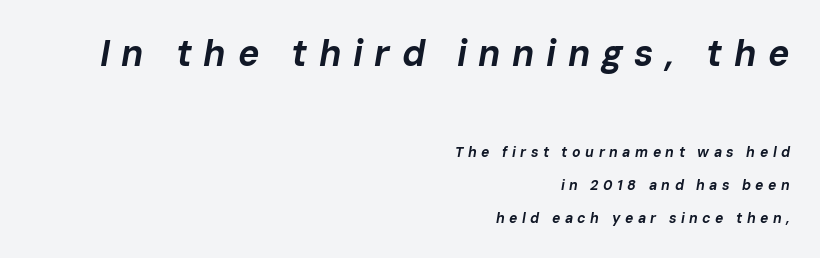
The image shows 36 px bold type, italic (leaning right); set right-aligned, loose line spacing (2.34x), unusually wide letter spacing (+0.32 em), not underlined; the first (top) block is 2.57x larger; low stroke contrast and a medium x-height.
